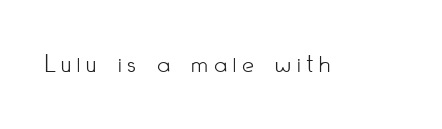
The image shows 26 px text type, upright; set unusually wide letter spacing (+0.24 em), not underlined.
